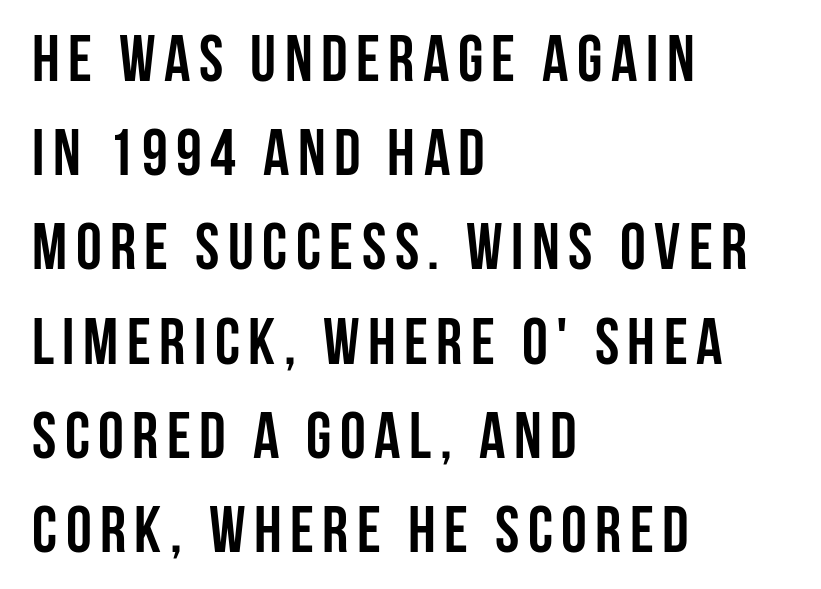
Q: Is the text bold? A: Yes.
Q: Is the text italic (slanted)? A: No, it is upright.
Q: Is the typeface a serif or a sans-serif typeface? A: Sans-serif.
Q: Is the text underlined? A: No.
Q: How is the paragraph aligned? A: Left-aligned.
Q: Is the spacing between lines tight, normal or loose? A: Normal.
Q: Width (condensed, normal, or wide)? A: Condensed.
Q: Stroke contrast? A: Low.
Q: x-height? A: Large.
Q: Monospaced? A: No.
